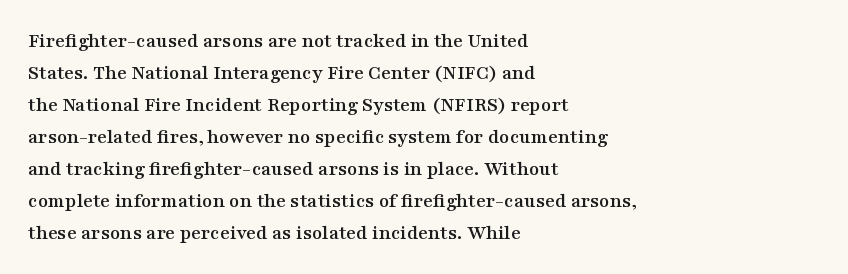
Q: Is the text italic (slanted)? A: No, it is upright.
Q: Is the text underlined? A: No.
Q: How is the paragraph aligned? A: Left-aligned.
Q: Is the spacing between letters normal or unusually wide? A: Normal.
Q: Is the spacing between lines tight, normal or loose? A: Normal.
